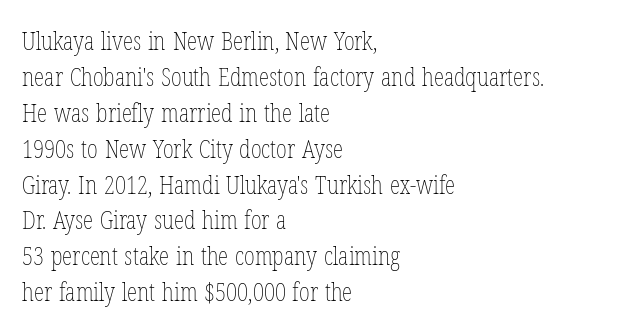
Q: Is the text bold? A: No.
Q: Is the text italic (slanted)? A: No, it is upright.
Q: Is the text underlined? A: No.
Q: How is the paragraph aligned? A: Left-aligned.
Q: Is the spacing between letters normal or unusually wide? A: Normal.
Q: Is the spacing between lines tight, normal or loose? A: Normal.
